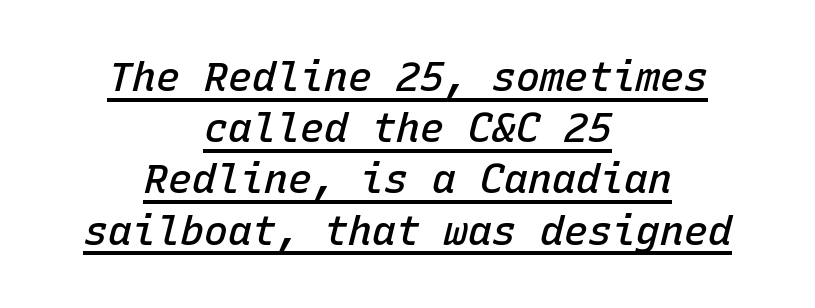
Q: Is the text bold? A: Semi-bold.
Q: Is the text italic (slanted)? A: Yes, it leans right by about 15 degrees.
Q: Is the text underlined? A: Yes.
Q: How is the paragraph aligned? A: Centered.
Q: Is the spacing between letters normal or unusually wide? A: Normal.
Q: Is the spacing between lines tight, normal or loose? A: Normal.
Q: Width (condensed, normal, or wide)? A: Normal.
Q: Stroke contrast? A: Low.
Q: x-height? A: Medium.
Q: Monospaced? A: Yes.
